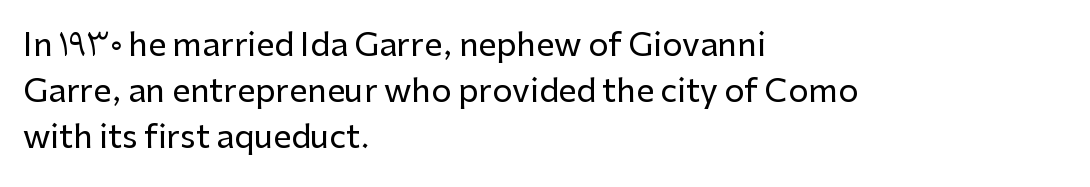
{"serif": "no", "italic": "no", "width": "normal", "stroke_contrast": "low", "x_height": "medium", "monospaced": "no", "underline": "no", "align": "left", "line_spacing": "normal", "line_spacing_ratio": 1.43, "letter_spacing": "normal", "letter_spacing_em": 0.0, "glyph_px": 32}
